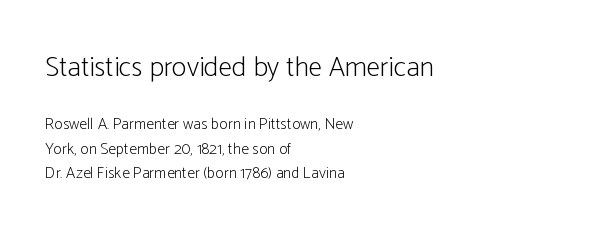
Upright lettering throughout. The first block has been scaled up relative to the second. Regular leading. Is this a heavy cut? Hardly; it is regular or lighter. The baseline area is clear.
